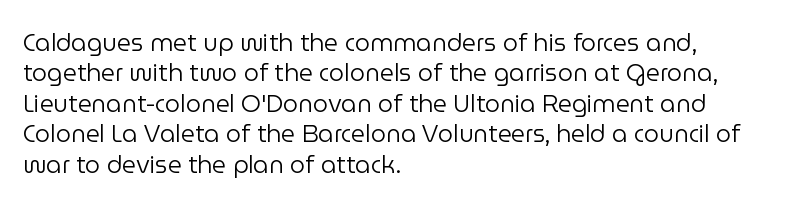
Q: Is the text bold? A: No.
Q: Is the text italic (slanted)? A: No, it is upright.
Q: Is the text underlined? A: No.
Q: How is the paragraph aligned? A: Left-aligned.
Q: Is the spacing between letters normal or unusually wide? A: Normal.
Q: Is the spacing between lines tight, normal or loose? A: Normal.
